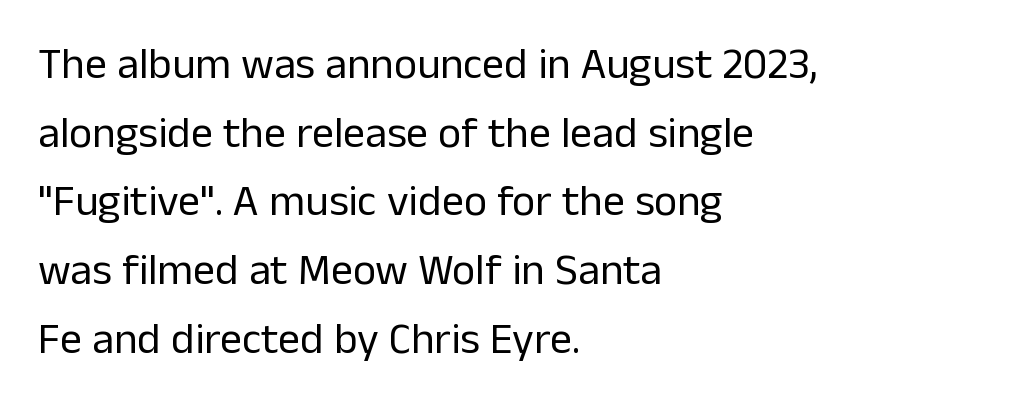
{"serif": "no", "italic": "no", "bold": "no", "weight": "regular", "width": "normal", "stroke_contrast": "low", "x_height": "medium", "monospaced": "no", "underline": "no", "align": "left", "line_spacing": "normal", "line_spacing_ratio": 1.56, "letter_spacing": "normal", "letter_spacing_em": 0.0, "glyph_px": 44}
